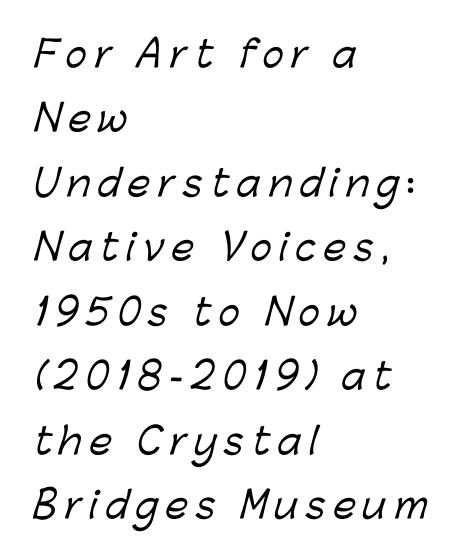
The gap between lines stays unmarked. This rendering employs a face without finishing strokes, i.e., a sans-serif. The face used here is proportionally spaced, like ordinary book or web type. Glyph-to-glyph distance is far greater than everyday printed text. The text block is weighted toward the left margin, trailing off unevenly rightward.
